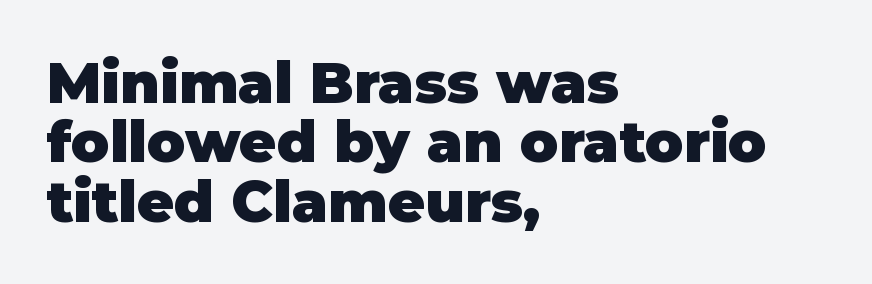
Observe the ordinary spacing: letters are neighbours, not strangers. Each line starts at the same left margin while the right side varies. Here the designer chose a conventional face with non-uniform glyph widths. Heft: maximum for text — a bold. Each new line begins almost immediately beneath the previous one.
